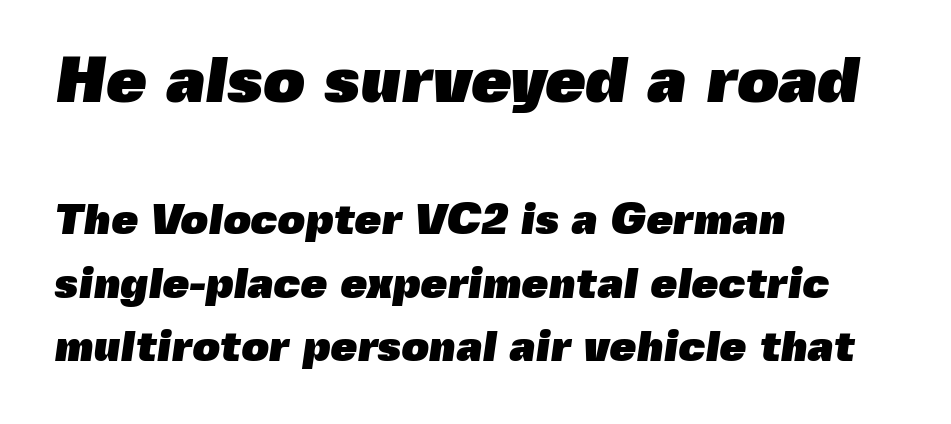
Q: Is the text bold? A: Yes.
Q: Is the typeface a serif or a sans-serif typeface? A: Sans-serif.
Q: Is the text underlined? A: No.
Q: How is the paragraph aligned? A: Left-aligned.
Q: Is the spacing between letters normal or unusually wide? A: Normal.
Q: Is the spacing between lines tight, normal or loose? A: Normal.
Q: Which block of text is set in a larger size, the first (top) or the second (bottom)? A: The first (top) one.
Q: Width (condensed, normal, or wide)? A: Normal.
Q: x-height? A: Medium.
Q: Monospaced? A: No.
